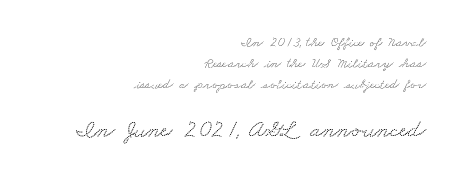
The image shows 25 px text type; set right-aligned, normal line spacing (1.51x), normal letter spacing, not underlined; the second (bottom) block is 1.79x larger.
